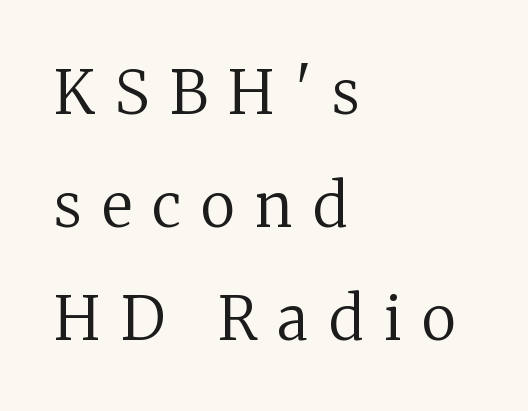
{"serif": "yes", "italic": "no", "bold": "no", "weight": "regular", "width": "normal", "stroke_contrast": "medium", "x_height": "medium", "monospaced": "no", "underline": "no", "align": "left", "line_spacing_ratio": 1.88, "letter_spacing": "wide", "letter_spacing_em": 0.34, "glyph_px": 60}
